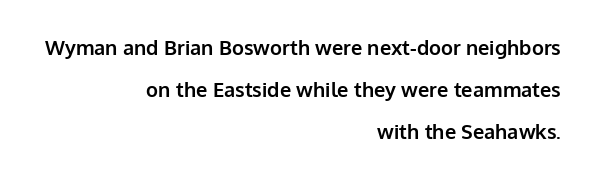
Vertically, the passage feels expansive, rows floating well apart. This is roman type, the default non-slanted kind. Bare-footed words on every line. Students, this is bold: see how much ink each stroke carries. A typesetter would call this zero additional tracking.
